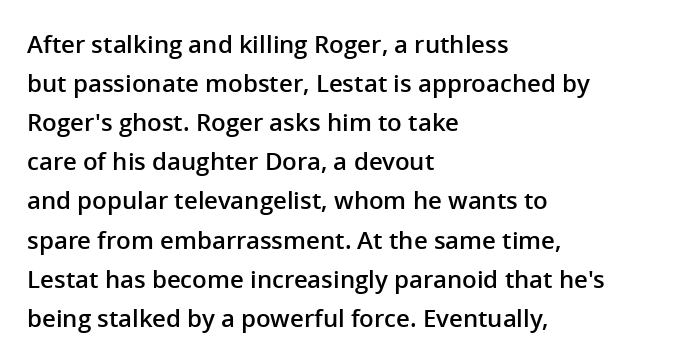
The text block is weighted toward the left margin, trailing off unevenly rightward. Bare-footed words on every line. The line texture is even and compact thanks to regular tracking. As a designer I'd log this as weight 600, semibold. In terms of posture, this sample is upright. Normally led — the rows are evenly, conventionally spaced.
